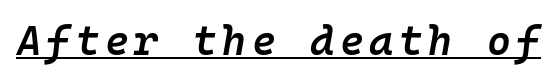
The image shows 41 px semibold type, italic (leaning right), monospaced; set underlined; low stroke contrast and a medium x-height.
